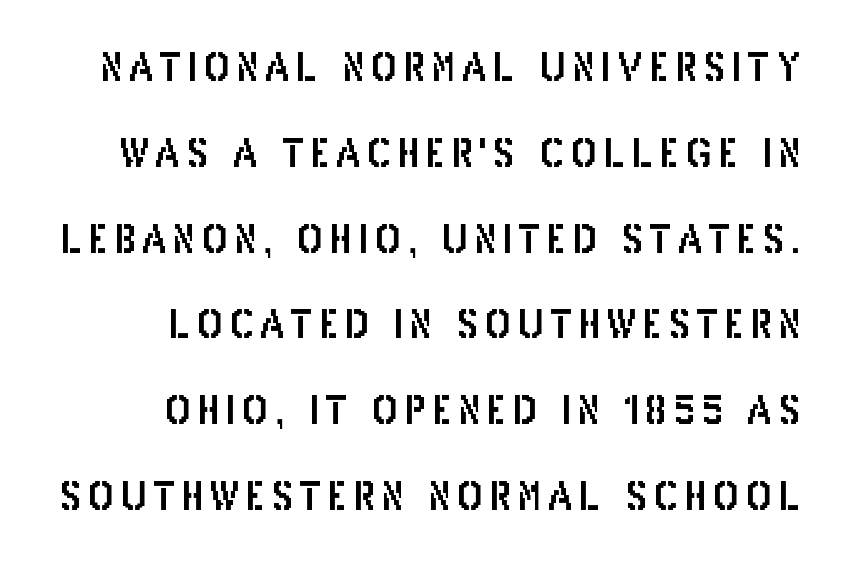
Q: Is the text italic (slanted)? A: No, it is upright.
Q: Is the typeface a serif or a sans-serif typeface? A: Sans-serif.
Q: Is the text underlined? A: No.
Q: How is the paragraph aligned? A: Right-aligned.
Q: Is the spacing between lines tight, normal or loose? A: Loose.
Q: Width (condensed, normal, or wide)? A: Condensed.
Q: Stroke contrast? A: Low.
Q: x-height? A: Large.
Q: Monospaced? A: No.
